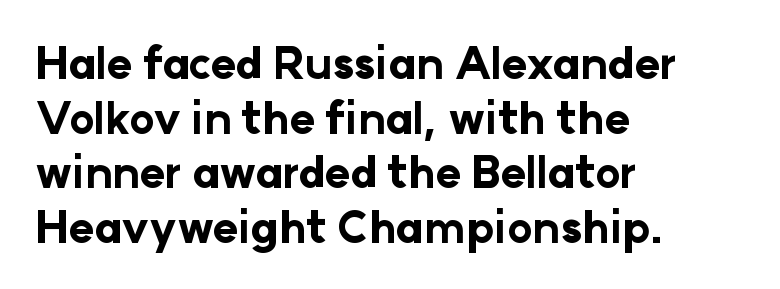
Look at the bottom of the vertical strokes: they stop flat, with no serifs. Alignment: flush left. Horizontal bands of white between lines are of average thickness. Think of a printed novel: that variable character pitch is what you see here.
